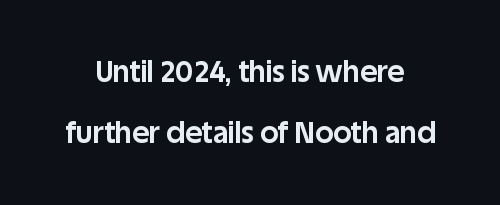
The image shows 29 px bold sans-serif type, upright; set loose line spacing (2.09x), normal letter spacing, not underlined; low stroke contrast and a large x-height.
